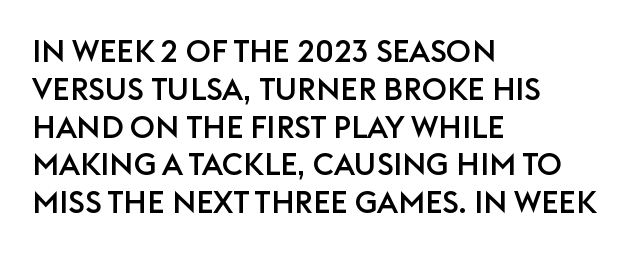
{"serif": "no", "italic": "no", "width": "normal", "stroke_contrast": "low", "x_height": "large", "monospaced": "no", "underline": "no", "align": "left", "line_spacing_ratio": 1.22, "letter_spacing": "normal", "letter_spacing_em": 0.0, "glyph_px": 31}
